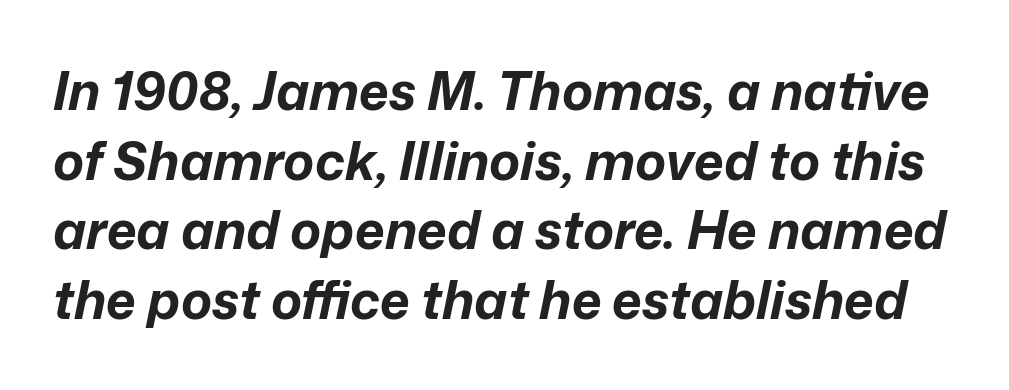
The image shows 52 px bold type, italic (leaning right); set normal line spacing (1.34x), normal letter spacing, not underlined; low stroke contrast and a medium x-height.
